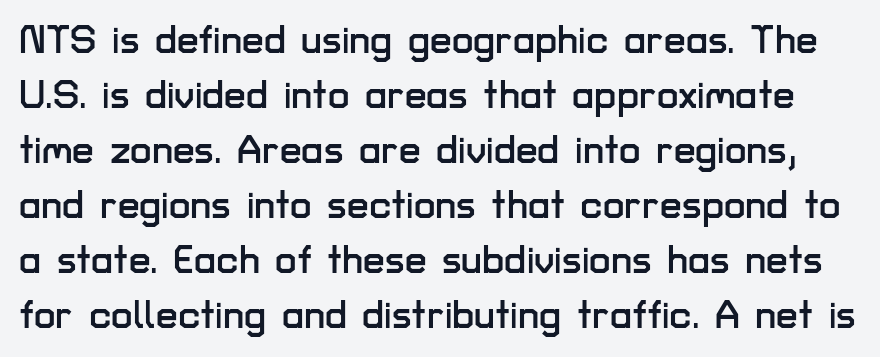
The text was rendered using a sans face with plain stroke endings. Rendered with straight, roman letterforms. The area under the type is left untouched. Proportional: the letters do not fall into vertical columns. Short note: letters normally spaced. Line spacing here is normal.
